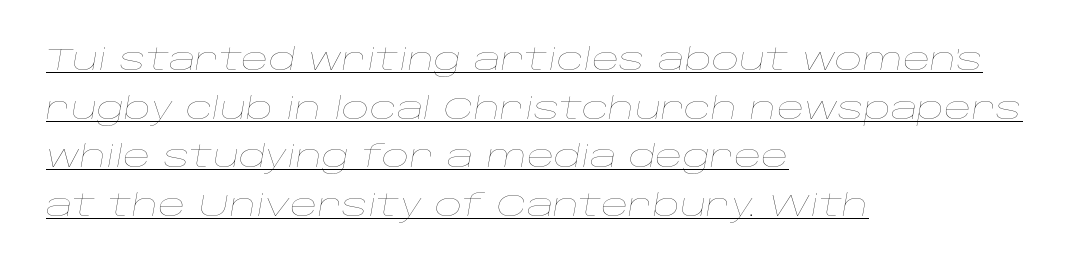
The image shows 30 px thin, wide type, italic (leaning right); set left-aligned, normal line spacing (1.62x), normal letter spacing, underlined; low stroke contrast and a large x-height.
